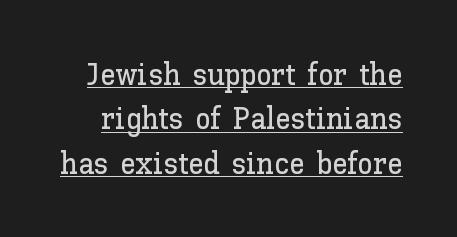
The image shows 31 px text type, upright; set normal line spacing (1.43x), normal letter spacing, underlined; low stroke contrast and a medium x-height.
